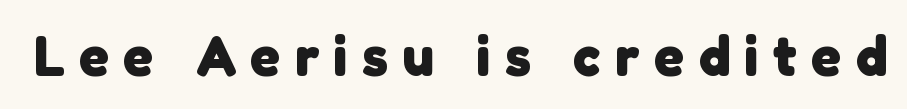
{"serif": "no", "bold": "yes", "weight": "heavy", "width": "normal", "stroke_contrast": "low", "x_height": "medium", "monospaced": "no", "underline": "no", "letter_spacing": "wide", "letter_spacing_em": 0.26, "glyph_px": 56}
